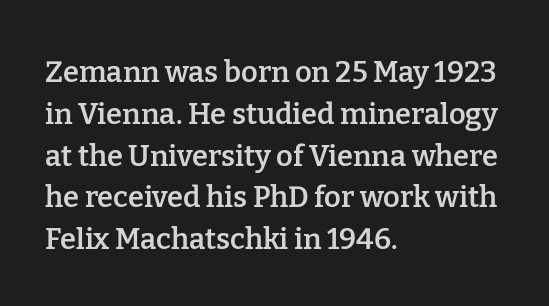
The image shows 29 px semibold serif type, upright; set left-aligned, normal line spacing (1.44x), normal letter spacing, not underlined; low stroke contrast and a medium x-height.
